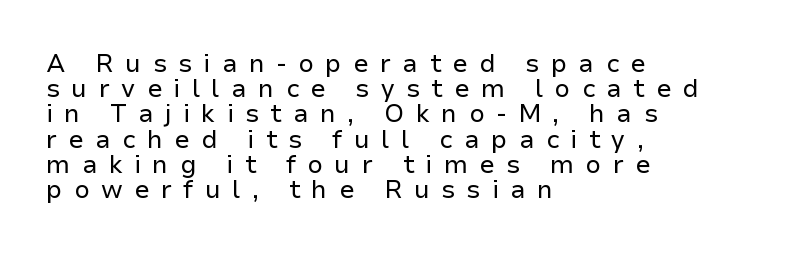
Whoever set this chose condensed vertical rhythm over breathing room. Words appear elongated and porous because spacing is wide. Check the space under the baseline: it is left empty. Style check: upright. The characters are drawn with everyday or finer stroke widths. The compositor pushed each line to the left boundary.
